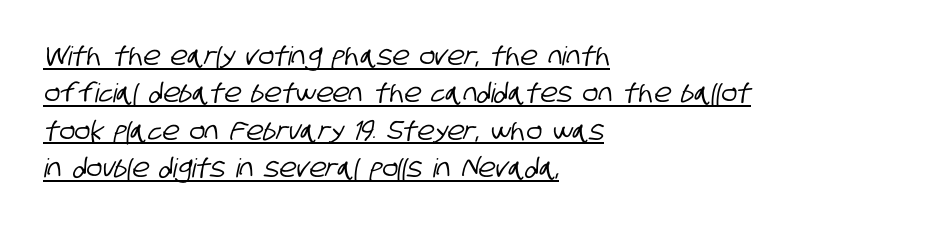
The image shows 26 px text type; set left-aligned, normal line spacing (1.44x), normal letter spacing, underlined.
